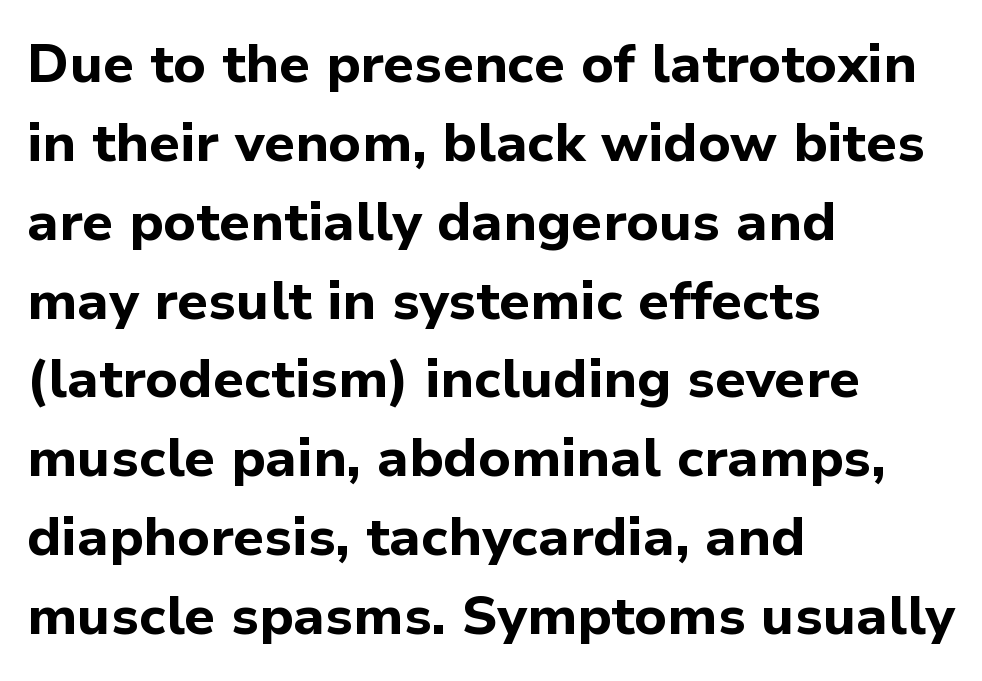
Does the lettering tilt? It doesn't — this is upright. How would I describe the line gaps? Plain and ordinary. Serifs: no, the terminals of the letterforms are clean. Weight: bold.
